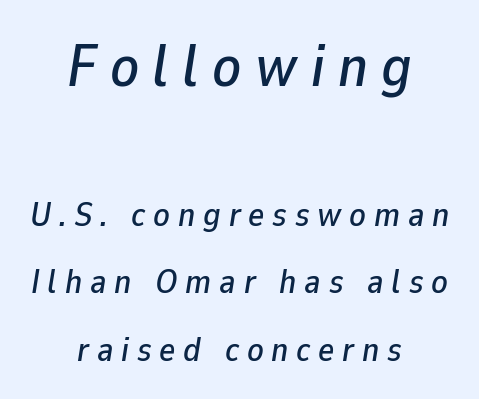
The image shows 59 px text type, italic (leaning right); set centered, loose line spacing (1.99x), unusually wide letter spacing (+0.23 em), not underlined; the first (top) block is 1.74x larger; low stroke contrast and a medium x-height.
